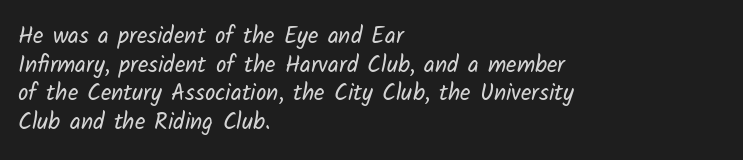
{"bold": "no", "underline": "no", "align": "left", "line_spacing_ratio": 1.24, "letter_spacing": "normal", "letter_spacing_em": 0.0, "glyph_px": 23}
